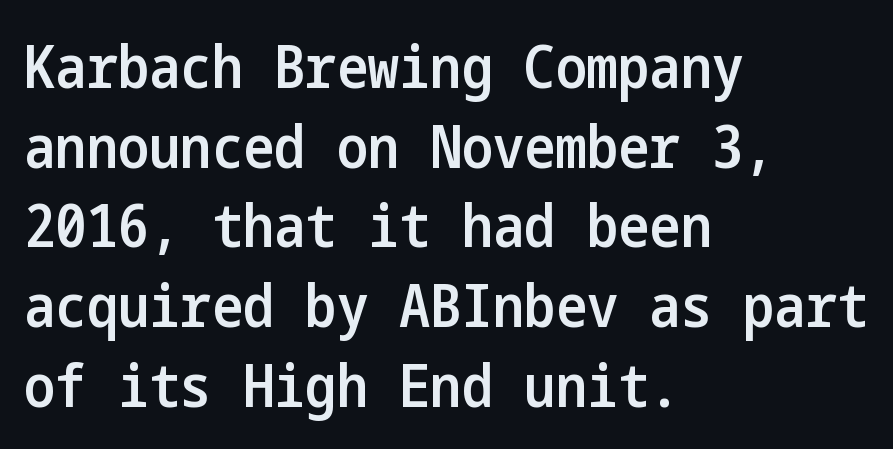
The image shows 59 px semibold, condensed sans-serif type, upright; set left-aligned, normal line spacing (1.35x), normal letter spacing, not underlined; low stroke contrast and a medium x-height.
